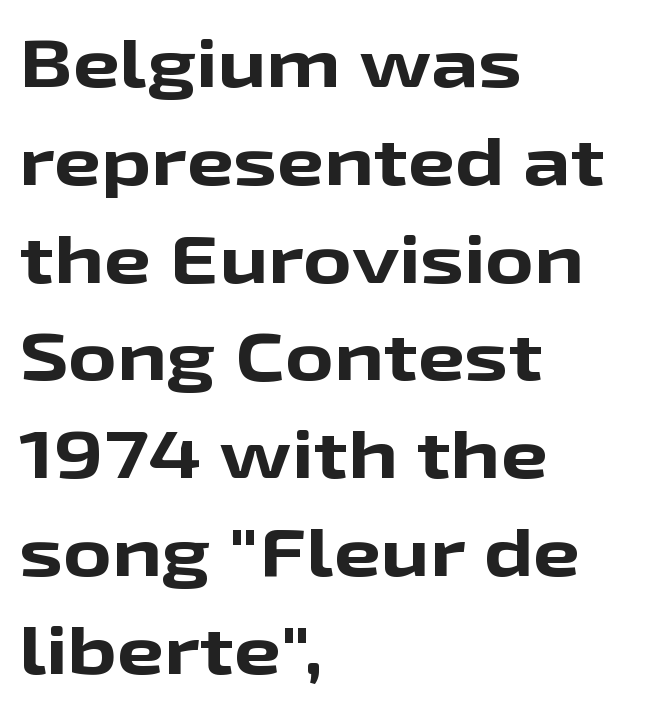
Leading: standard. The gaps between neighbouring characters are ordinary and unremarkable. Plain, unruled lines of type. The letters are bold, with thick, heavy strokes. Tall strokes in this sample are plumb rather than angled. Think of a printed novel: that variable character pitch is what you see here.
